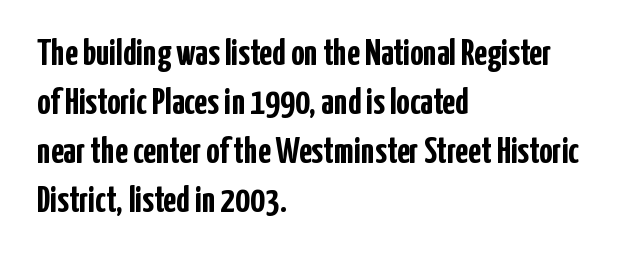
Here the designer chose a conventional face with non-uniform glyph widths. Its strokes are broad and dark, the hallmark of bold type. If you measured baseline to baseline, you'd find a middling distance. The glyphs are unaccompanied by any horizontal stroke below them.
